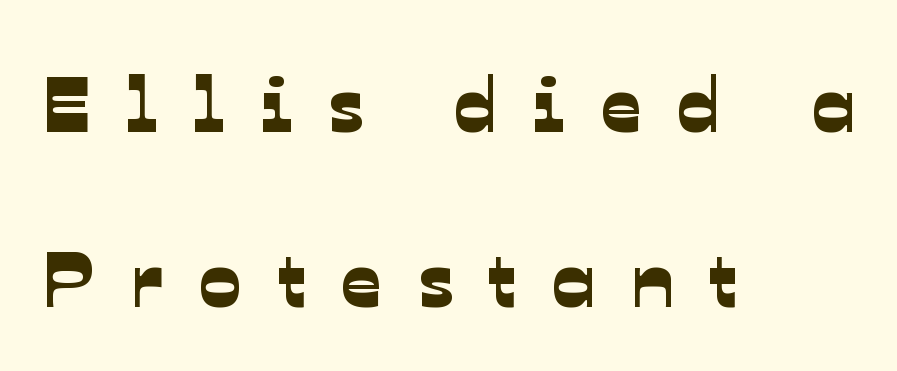
{"serif": "no", "width": "normal", "stroke_contrast": "low", "x_height": "medium", "monospaced": "no", "underline": "no", "align": "left", "line_spacing": "loose", "line_spacing_ratio": 2.21, "letter_spacing": "wide", "letter_spacing_em": 0.45, "glyph_px": 79}
